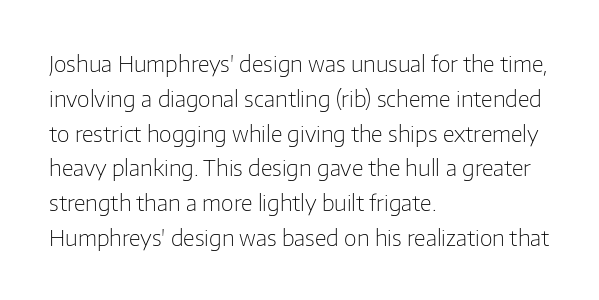
The image shows 22 px text type, upright; set left-aligned, normal line spacing (1.58x), normal letter spacing, not underlined.
